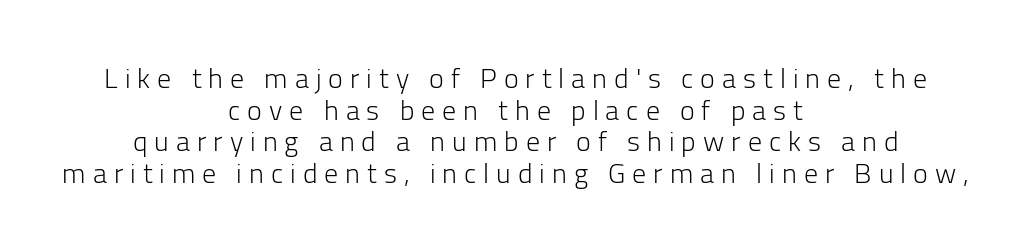
{"serif": "no", "italic": "no", "bold": "no", "weight": "light", "width": "normal", "stroke_contrast": "low", "x_height": "medium", "monospaced": "no", "underline": "no", "align": "center", "line_spacing": "tight", "line_spacing_ratio": 1.13, "letter_spacing": "wide", "letter_spacing_em": 0.25, "glyph_px": 28}
